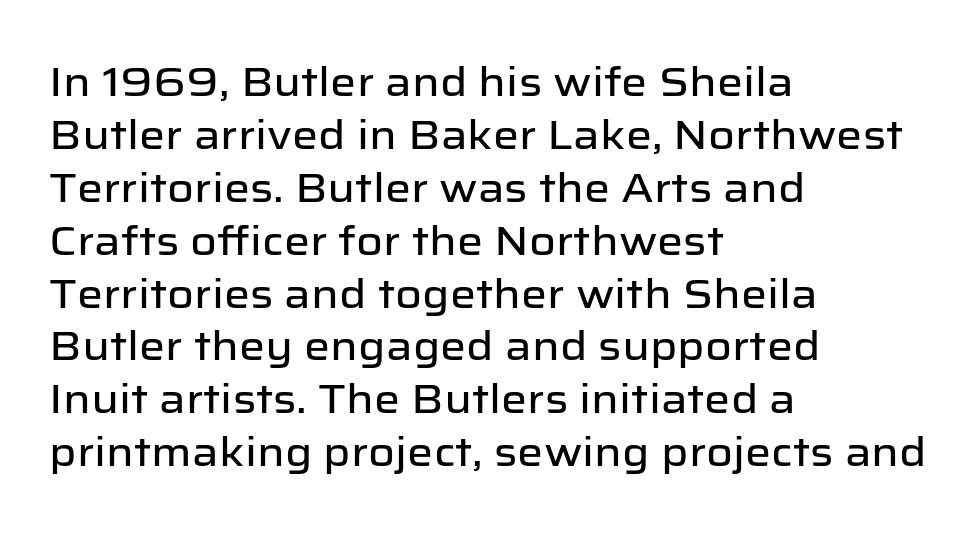
Vertical strokes here are truly vertical. The leading is moderate, giving the passage an even texture. Note the varied advance widths — an 'i' is clearly narrower than an 'm'. Nope, no serifs anywhere on these letters. Observe the ordinary spacing: letters are neighbours, not strangers. These lines stack with their left ends in a neat column.
